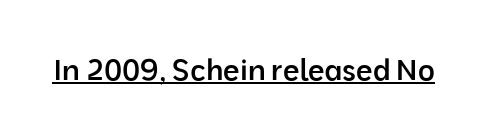
The image shows 29 px semibold sans-serif type, upright; set normal letter spacing, underlined; low stroke contrast and a medium x-height.
